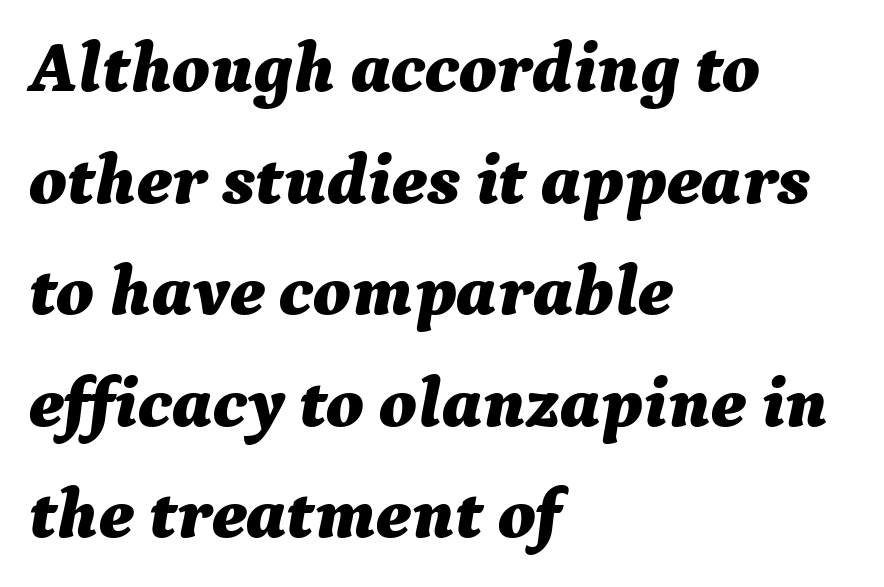
Q: Is the text bold? A: Yes.
Q: Is the text italic (slanted)? A: Yes, it leans right by about 9 degrees.
Q: Is the text underlined? A: No.
Q: How is the paragraph aligned? A: Left-aligned.
Q: Is the spacing between letters normal or unusually wide? A: Normal.
Q: Is the spacing between lines tight, normal or loose? A: Normal.
Q: Width (condensed, normal, or wide)? A: Normal.
Q: Stroke contrast? A: Medium.
Q: x-height? A: Medium.
Q: Monospaced? A: No.
